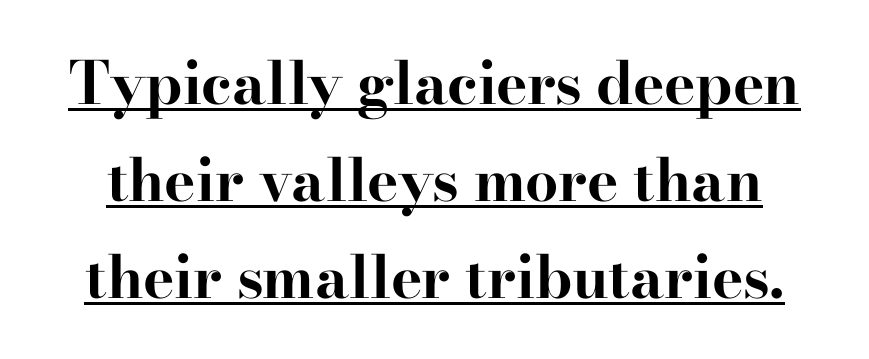
{"serif": "yes", "italic": "no", "bold": "yes", "weight": "bold", "width": "wide", "stroke_contrast": "high", "x_height": "small", "monospaced": "no", "underline": "yes", "line_spacing": "normal", "line_spacing_ratio": 1.64, "letter_spacing": "normal", "letter_spacing_em": 0.0, "glyph_px": 59}
